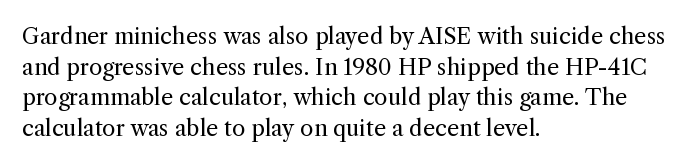
Q: Is the text bold? A: No.
Q: Is the text italic (slanted)? A: No, it is upright.
Q: Is the text underlined? A: No.
Q: How is the paragraph aligned? A: Left-aligned.
Q: Is the spacing between letters normal or unusually wide? A: Normal.
Q: Is the spacing between lines tight, normal or loose? A: Normal.
